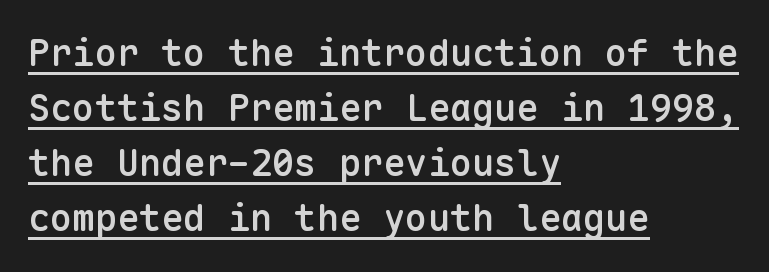
In terms of weight, the rendering is demibold, just under bold. Every word sits above its own underline. This sample uses an upright cut, with every glyph sitting square on the baseline. Typographically, this falls in the sans-serif category. A typesetter would call this monospace, since all characters share one set width.
